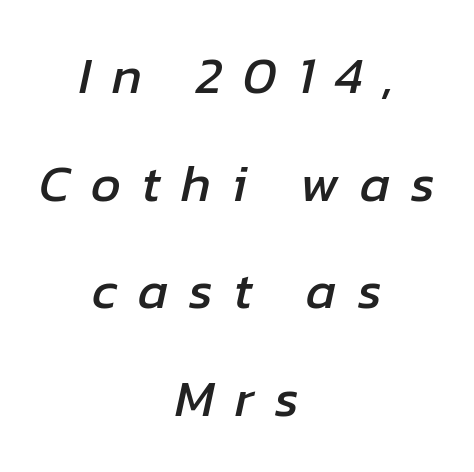
This sample has the flowing, uneven cadence of proportional lettering. The foot of each line stays bare and open. Which margin do the lines hug? Neither — every line sits in the middle. This rendering widens character spacing well past its baseline value.
